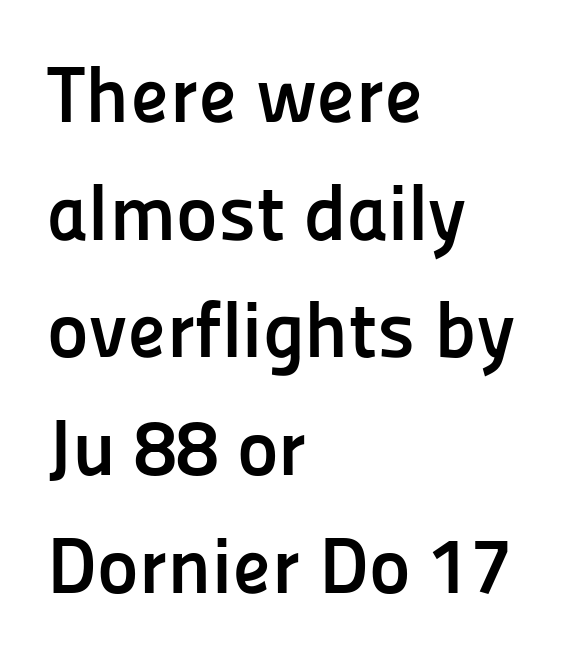
Q: Is the text bold? A: Yes.
Q: Is the text italic (slanted)? A: No, it is upright.
Q: Is the typeface a serif or a sans-serif typeface? A: Sans-serif.
Q: Is the text underlined? A: No.
Q: How is the paragraph aligned? A: Left-aligned.
Q: Is the spacing between letters normal or unusually wide? A: Normal.
Q: Is the spacing between lines tight, normal or loose? A: Normal.
Q: Width (condensed, normal, or wide)? A: Normal.
Q: Stroke contrast? A: Low.
Q: x-height? A: Medium.
Q: Monospaced? A: No.
